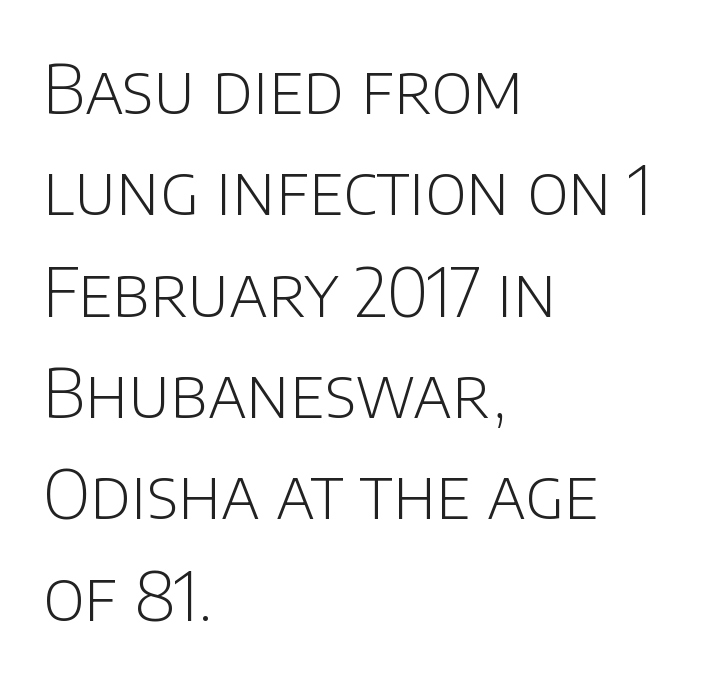
{"serif": "no", "italic": "no", "bold": "no", "weight": "light", "width": "normal", "stroke_contrast": "low", "x_height": "large", "monospaced": "no", "underline": "no", "align": "left", "line_spacing": "normal", "line_spacing_ratio": 1.49, "letter_spacing": "normal", "letter_spacing_em": 0.0, "glyph_px": 68}
